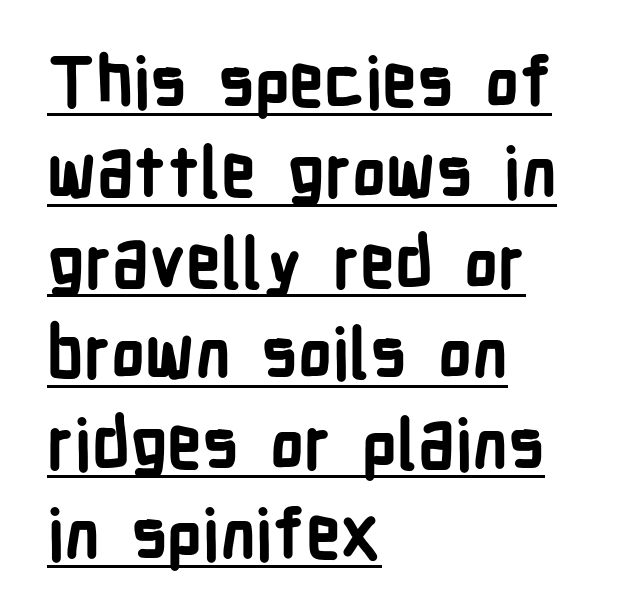
Spacing verdict: proportional, widths tailored to each character. Has an underline been added? It has. Nothing sits at the stroke ends, so this counts as sans-serif. The glyphs have the mass of a bold cut. Baseline-to-baseline distance is the conventional proportion of letter height.
